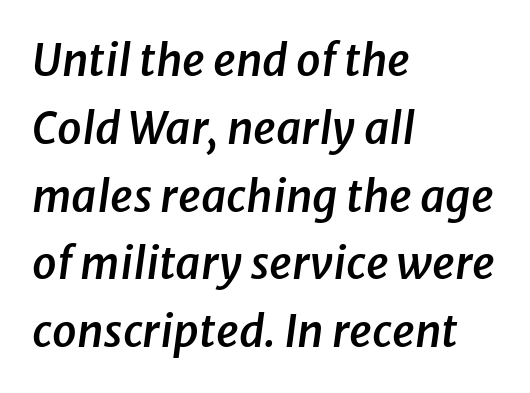
{"italic": "yes", "lean": "right", "slant_degrees": 8, "bold": "semi", "weight": "semibold", "width": "normal", "stroke_contrast": "low", "x_height": "medium", "monospaced": "no", "underline": "no", "align": "left", "line_spacing": "normal", "line_spacing_ratio": 1.54, "letter_spacing": "normal", "letter_spacing_em": 0.0, "glyph_px": 44}
